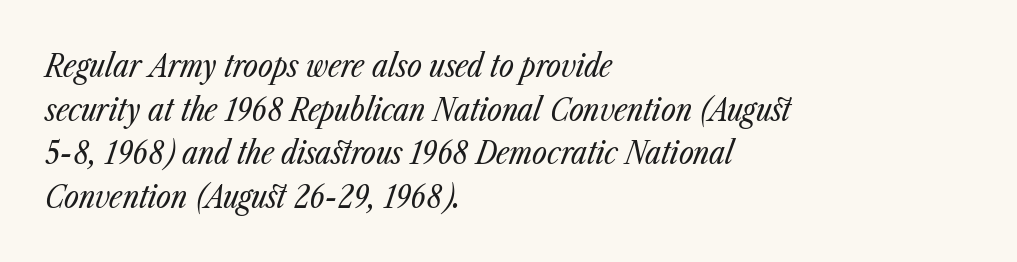
{"italic": "yes", "lean": "right", "slant_degrees": 23, "bold": "no", "weight": "regular", "width": "condensed", "stroke_contrast": "low", "x_height": "medium", "monospaced": "no", "underline": "no", "align": "left", "line_spacing": "normal", "line_spacing_ratio": 1.36, "letter_spacing": "normal", "letter_spacing_em": 0.0, "glyph_px": 32}
